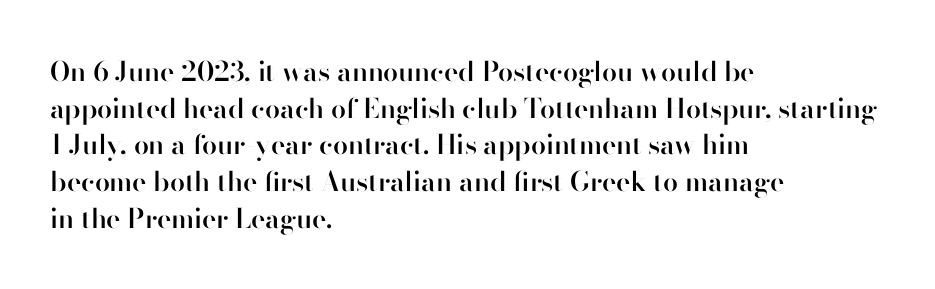
The image shows 27 px text type, upright; set left-aligned, normal line spacing (1.36x), normal letter spacing, not underlined.
